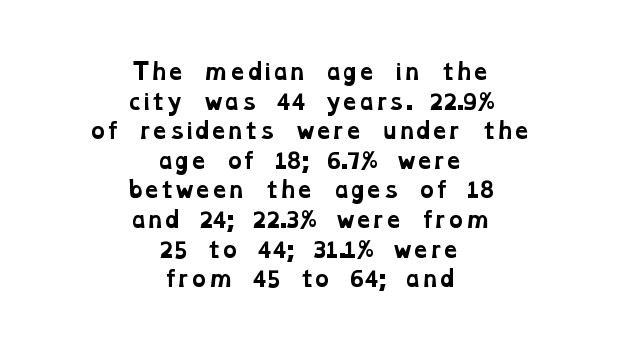
Q: Is the text bold? A: Yes.
Q: Is the text underlined? A: No.
Q: How is the paragraph aligned? A: Centered.
Q: Is the spacing between letters normal or unusually wide? A: Normal.
Q: Is the spacing between lines tight, normal or loose? A: Normal.
